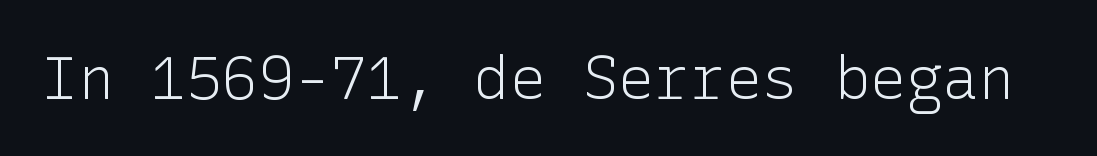
The image shows 60 px light sans-serif type, upright; set normal letter spacing, not underlined; low stroke contrast and a medium x-height.
